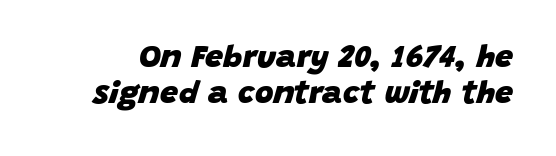
Q: Is the text bold? A: Yes.
Q: Is the text italic (slanted)? A: Yes, it leans right by about 15 degrees.
Q: Is the text underlined? A: No.
Q: Is the spacing between letters normal or unusually wide? A: Normal.
Q: Is the spacing between lines tight, normal or loose? A: Tight.
Q: Width (condensed, normal, or wide)? A: Normal.
Q: Stroke contrast? A: Low.
Q: x-height? A: Large.
Q: Monospaced? A: No.
